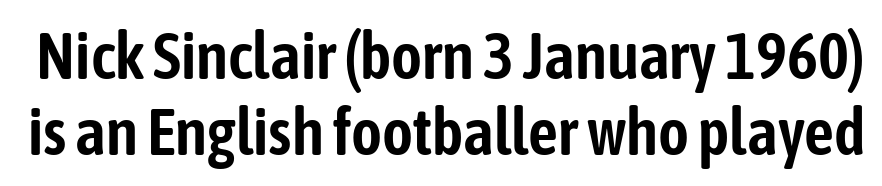
The image shows 66 px condensed sans-serif type, upright; set tight line spacing (1.15x), normal letter spacing, not underlined; low stroke contrast and a medium x-height.
